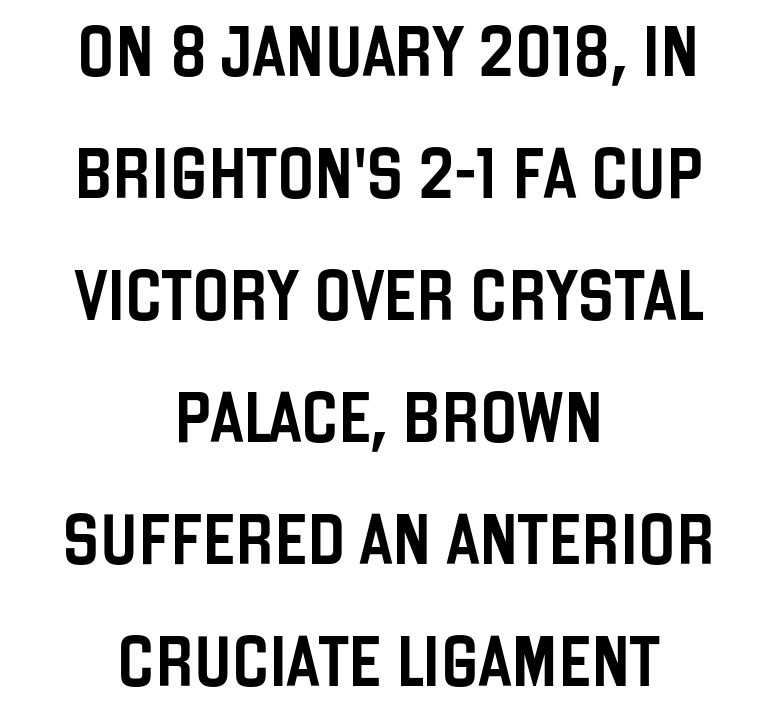
Honestly, the rows look like they've been pulled way apart. The letters carry no serifs — their stems end cleanly without finishing strokes. This is roman type, the default non-slanted kind. Note the varied advance widths — an 'i' is clearly narrower than an 'm'. Horizontal alignment here is central, giving a formal, balanced look. The horizontal fit of the characters is conventional and even.
